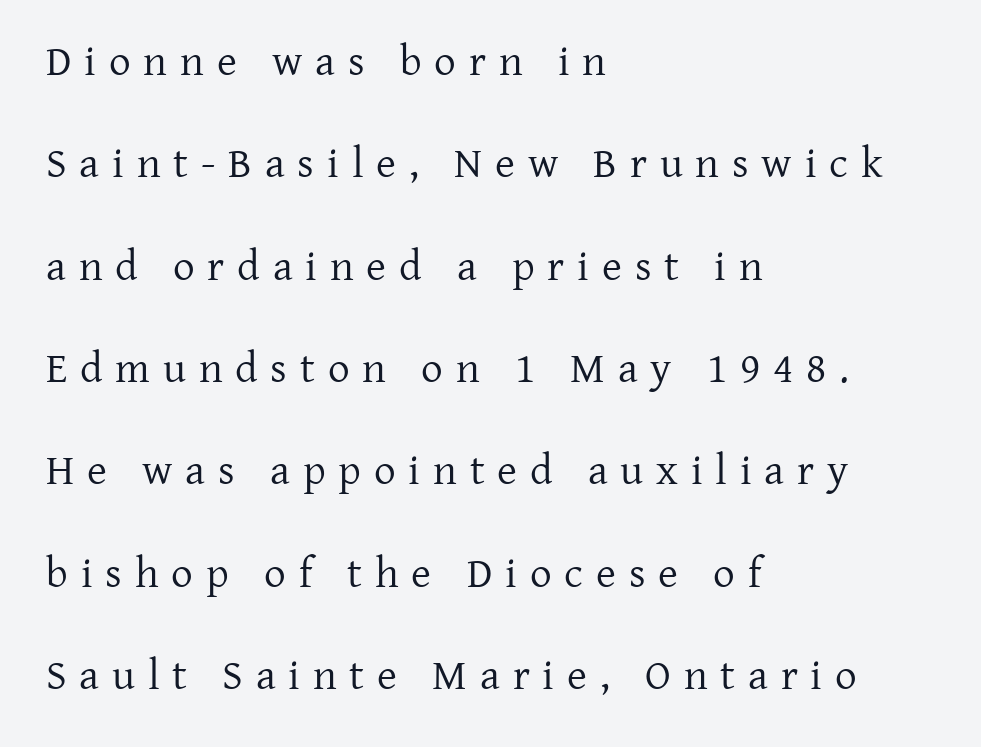
The image shows 43 px regular-weight serif type, upright; set left-aligned, loose line spacing (2.38x), unusually wide letter spacing (+0.3 em), not underlined; low stroke contrast and a medium x-height.
